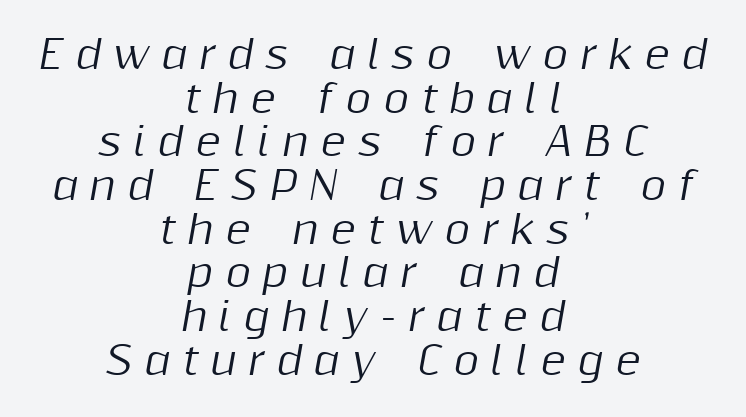
{"italic": "yes", "lean": "right", "slant_degrees": 10, "width": "normal", "stroke_contrast": "medium", "x_height": "medium", "monospaced": "no", "underline": "no", "align": "center", "line_spacing": "tight", "line_spacing_ratio": 1.12, "letter_spacing": "wide", "letter_spacing_em": 0.3, "glyph_px": 39}
